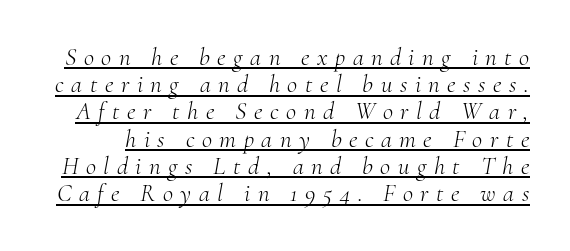
The image shows 25 px text type, italic (leaning right); set tight line spacing (1.09x), unusually wide letter spacing (+0.3 em), underlined.
